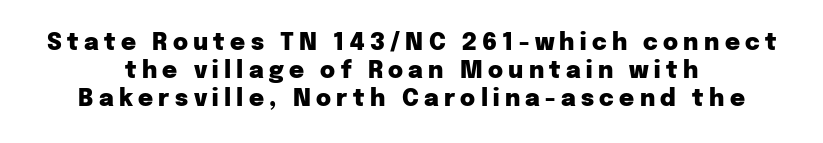
The image shows 23 px bold type, upright; set centered, line spacing 1.21x, unusually wide letter spacing (+0.23 em), not underlined.
